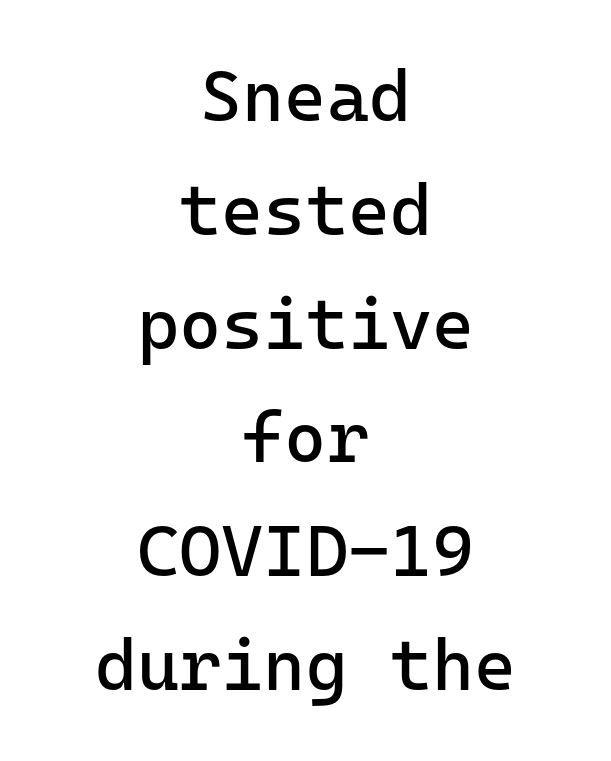
This is not heavy type; no bold has been used. The text was rendered using a sans face with plain stroke endings. Monospaced: the letters line up in strict vertical columns. The passage shown has conventional tracking throughout. If you folded the block vertically in half, each line would mirror itself in length. This sample keeps an unexceptional amount of space between lines.
